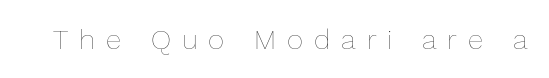
{"italic": "no", "bold": "no", "weight": "thin", "width": "normal", "stroke_contrast": "low", "x_height": "medium", "monospaced": "no", "underline": "no", "letter_spacing": "wide", "letter_spacing_em": 0.39, "glyph_px": 28}
